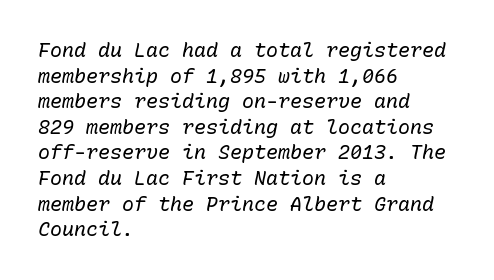
The image shows 20 px text type, italic (leaning right); set left-aligned, normal line spacing (1.28x), normal letter spacing, not underlined.
